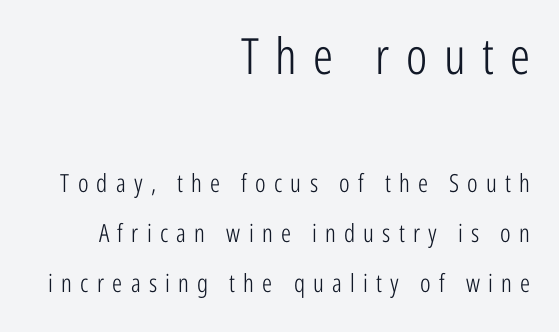
Q: Is the text bold? A: No.
Q: Is the text italic (slanted)? A: No, it is upright.
Q: Is the typeface a serif or a sans-serif typeface? A: Sans-serif.
Q: Is the text underlined? A: No.
Q: How is the paragraph aligned? A: Right-aligned.
Q: Is the spacing between letters normal or unusually wide? A: Unusually wide.
Q: Is the spacing between lines tight, normal or loose? A: Loose.
Q: Which block of text is set in a larger size, the first (top) or the second (bottom)? A: The first (top) one.
Q: Width (condensed, normal, or wide)? A: Condensed.
Q: Stroke contrast? A: Low.
Q: x-height? A: Medium.
Q: Monospaced? A: No.
